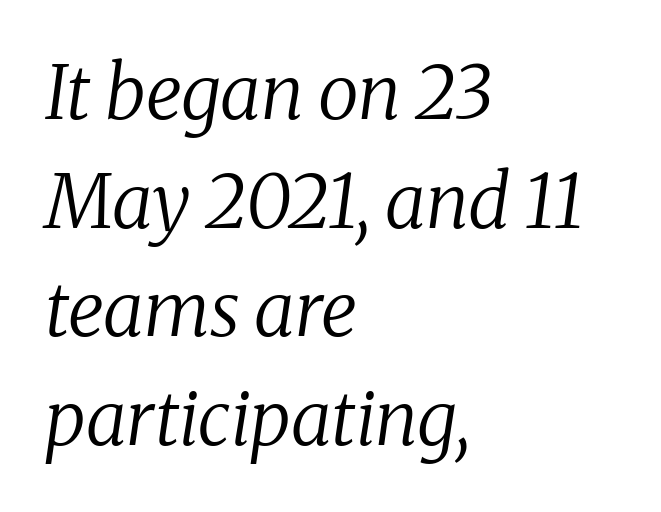
Q: Is the text bold? A: No.
Q: Is the text italic (slanted)? A: Yes, it leans right by about 8 degrees.
Q: Is the typeface a serif or a sans-serif typeface? A: Serif.
Q: Is the text underlined? A: No.
Q: How is the paragraph aligned? A: Left-aligned.
Q: Is the spacing between letters normal or unusually wide? A: Normal.
Q: Is the spacing between lines tight, normal or loose? A: Normal.
Q: Width (condensed, normal, or wide)? A: Normal.
Q: Stroke contrast? A: Medium.
Q: x-height? A: Medium.
Q: Monospaced? A: No.
